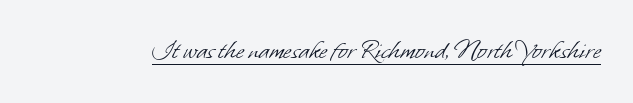
{"serif": "no", "bold": "no", "weight": "light", "width": "normal", "stroke_contrast": "low", "x_height": "small", "monospaced": "no", "underline": "yes", "letter_spacing": "normal", "letter_spacing_em": 0.0, "glyph_px": 28}
